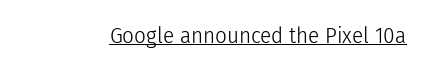
Students, observe the line beneath the letters — that is underlining. You can tell it's not italic because the verticals are truly vertical. Stems here are at most as thick as an everyday book face. Between one letter and the next there's only the usual sliver of space.
